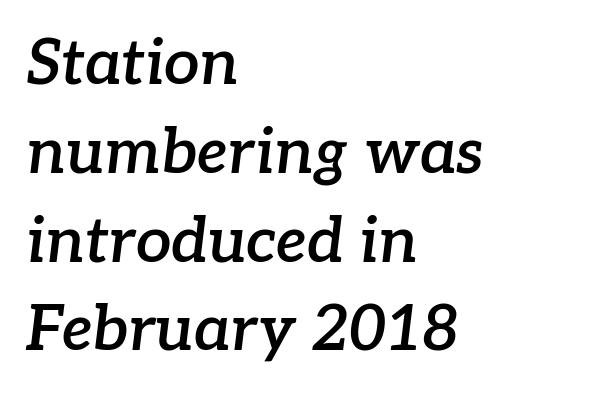
The image shows 63 px semibold serif type, italic (leaning right); set left-aligned, normal line spacing (1.41x), normal letter spacing, not underlined; low stroke contrast and a medium x-height.
